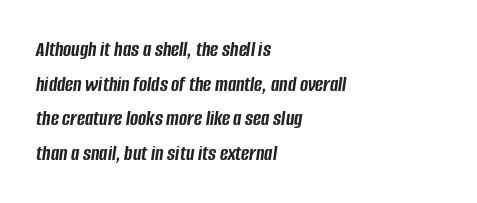
The image shows 22 px bold type, italic (leaning right); set left-aligned, normal line spacing (1.57x), normal letter spacing, not underlined.
